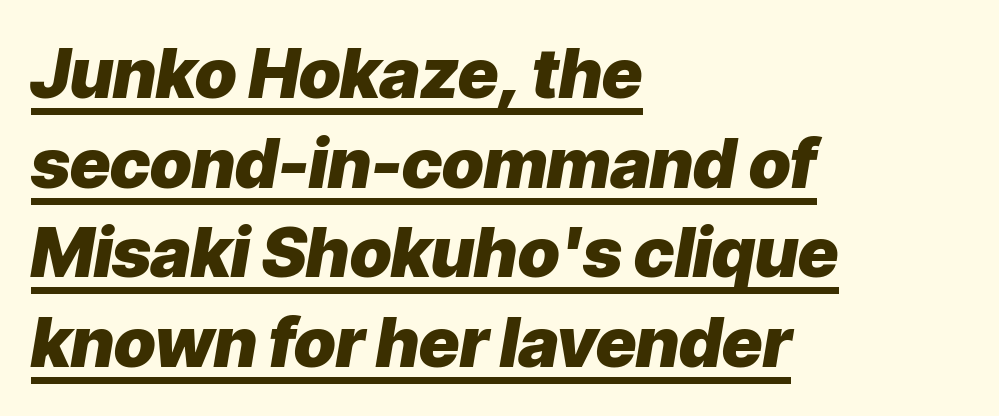
Does the lettering tilt? It does — this is italic. The rendering uses a bold face; every stroke is thick and dark. Whoever set this chose a conventional vertical rhythm. Underline: present. You could call the tracking neutral — neither tight nor loose. Each letter keeps its own natural width here, so spacing adapts to shape.
